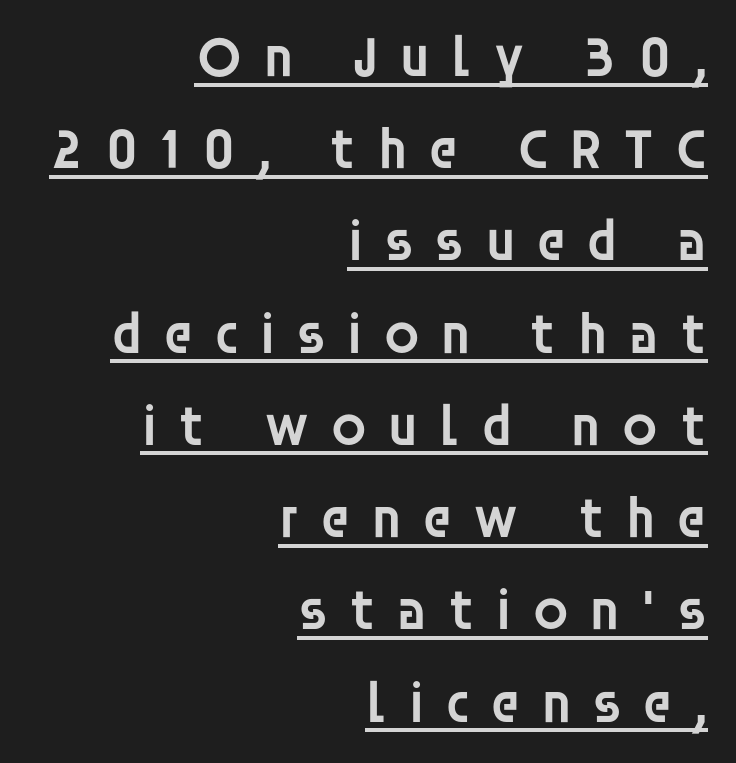
Q: Is the text bold? A: Semi-bold.
Q: Is the text italic (slanted)? A: No, it is upright.
Q: Is the typeface a serif or a sans-serif typeface? A: Sans-serif.
Q: Is the text underlined? A: Yes.
Q: How is the paragraph aligned? A: Right-aligned.
Q: Is the spacing between letters normal or unusually wide? A: Unusually wide.
Q: Is the spacing between lines tight, normal or loose? A: Normal.
Q: Width (condensed, normal, or wide)? A: Normal.
Q: Stroke contrast? A: Low.
Q: x-height? A: Large.
Q: Monospaced? A: No.
